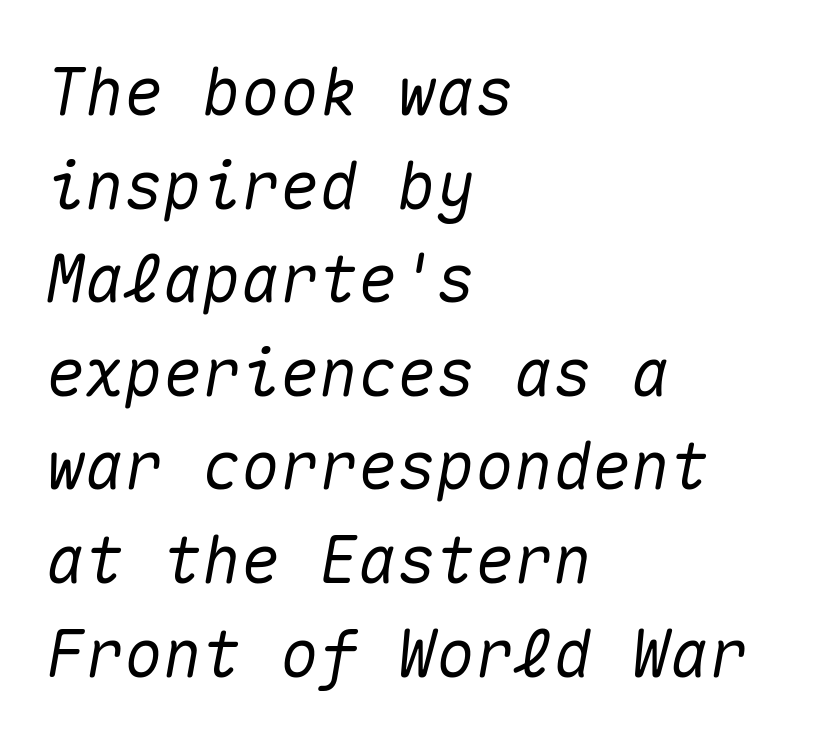
Q: Is the text italic (slanted)? A: Yes, it leans right by about 10 degrees.
Q: Is the text underlined? A: No.
Q: How is the paragraph aligned? A: Left-aligned.
Q: Is the spacing between letters normal or unusually wide? A: Normal.
Q: Is the spacing between lines tight, normal or loose? A: Normal.
Q: Width (condensed, normal, or wide)? A: Normal.
Q: Stroke contrast? A: Medium.
Q: x-height? A: Medium.
Q: Monospaced? A: Yes.
